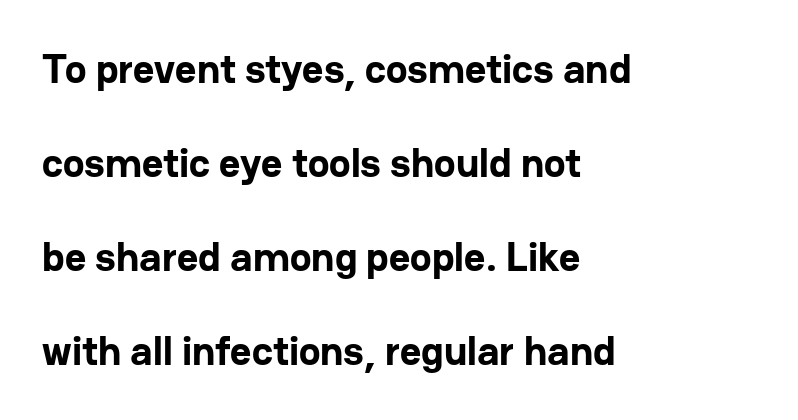
{"serif": "no", "italic": "no", "bold": "yes", "weight": "bold", "width": "normal", "stroke_contrast": "low", "x_height": "medium", "monospaced": "no", "underline": "no", "align": "left", "line_spacing": "loose", "line_spacing_ratio": 2.29, "letter_spacing": "normal", "letter_spacing_em": 0.0, "glyph_px": 41}
